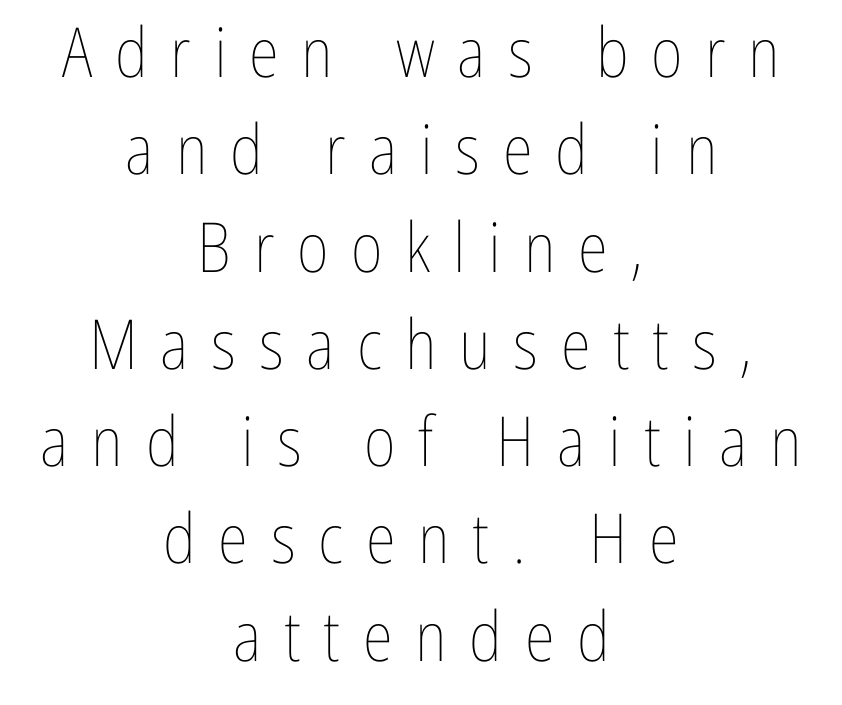
Q: Is the text bold? A: No.
Q: Is the text italic (slanted)? A: No, it is upright.
Q: Is the text underlined? A: No.
Q: How is the paragraph aligned? A: Centered.
Q: Is the spacing between letters normal or unusually wide? A: Unusually wide.
Q: Is the spacing between lines tight, normal or loose? A: Normal.
Q: Width (condensed, normal, or wide)? A: Condensed.
Q: Stroke contrast? A: Low.
Q: x-height? A: Medium.
Q: Monospaced? A: No.
